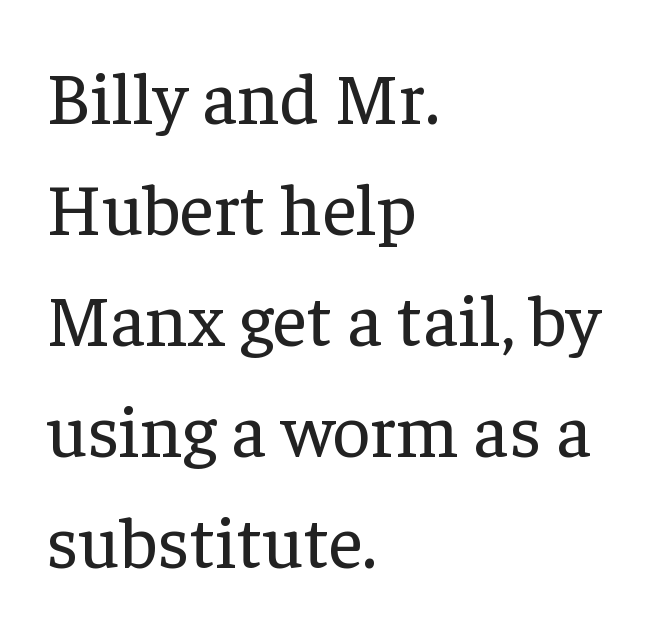
The image shows 74 px regular-weight serif type, upright; set left-aligned, normal line spacing (1.5x), normal letter spacing, not underlined; low stroke contrast and a medium x-height.
